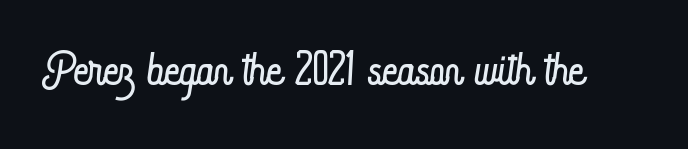
Weight class: somewhere from thin through regular. Is this a fixed-width face? No — the glyphs have proportional, varying widths. Short note: letters normally spaced. The gap between lines stays unmarked.
